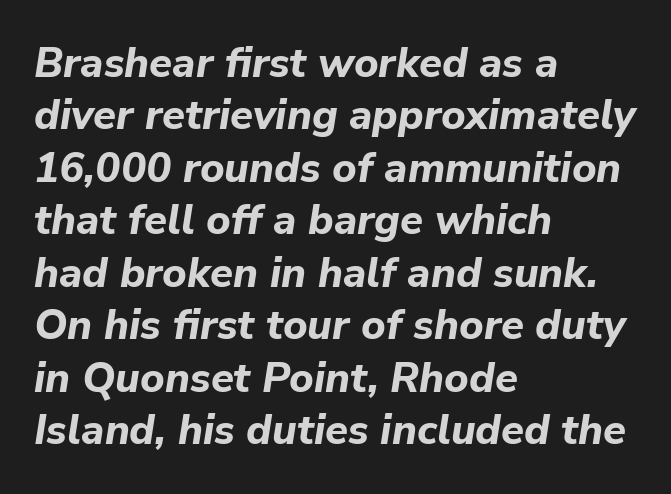
Q: Is the text bold? A: Yes.
Q: Is the text italic (slanted)? A: Yes, it leans right by about 9 degrees.
Q: Is the text underlined? A: No.
Q: How is the paragraph aligned? A: Left-aligned.
Q: Is the spacing between letters normal or unusually wide? A: Normal.
Q: Is the spacing between lines tight, normal or loose? A: Normal.
Q: Width (condensed, normal, or wide)? A: Normal.
Q: Stroke contrast? A: Low.
Q: x-height? A: Medium.
Q: Monospaced? A: No.
